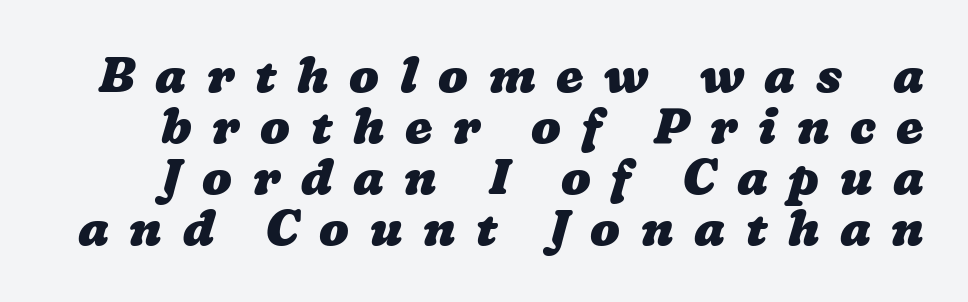
{"bold": "yes", "weight": "heavy", "width": "wide", "stroke_contrast": "low", "x_height": "medium", "monospaced": "no", "underline": "no", "line_spacing": "tight", "line_spacing_ratio": 1.04, "letter_spacing": "wide", "letter_spacing_em": 0.42, "glyph_px": 49}
